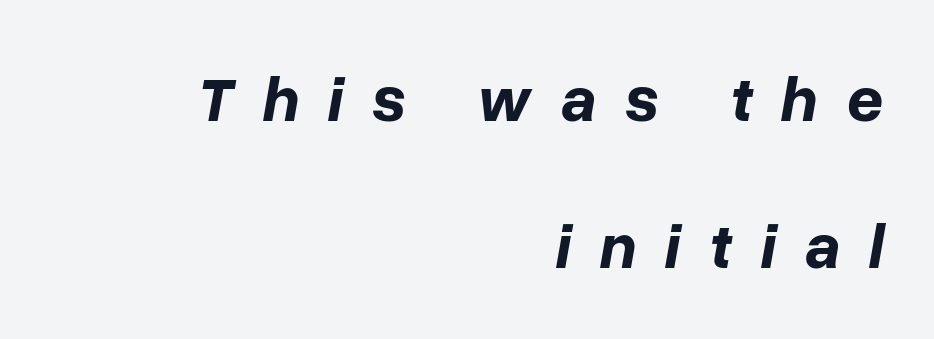
{"italic": "yes", "lean": "right", "slant_degrees": 10, "bold": "yes", "weight": "bold", "width": "normal", "stroke_contrast": "low", "x_height": "medium", "monospaced": "no", "underline": "no", "align": "right", "line_spacing": "loose", "line_spacing_ratio": 2.29, "letter_spacing": "wide", "letter_spacing_em": 0.45, "glyph_px": 64}
